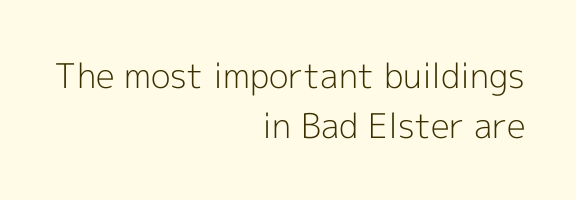
{"serif": "no", "italic": "no", "bold": "no", "weight": "light", "width": "normal", "x_height": "medium", "monospaced": "no", "underline": "no", "align": "right", "line_spacing": "normal", "line_spacing_ratio": 1.46, "letter_spacing": "normal", "letter_spacing_em": 0.0, "glyph_px": 34}
